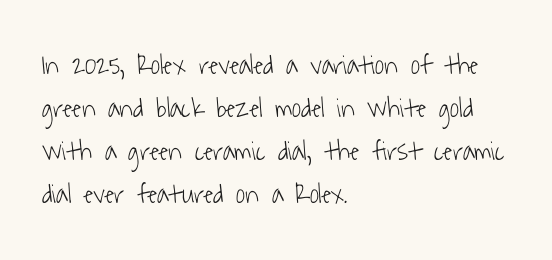
The image shows 28 px light, condensed sans-serif type; set left-aligned, normal line spacing (1.53x), normal letter spacing, not underlined; low stroke contrast and a medium x-height.
